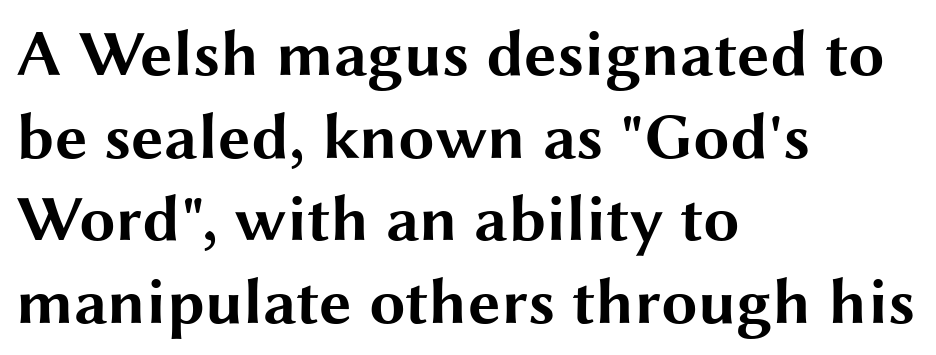
Check where the strokes stop: nothing finishes them off — pure sans. The string is rendered with underlining switched off. Normally led — the rows are evenly, conventionally spaced. Teacher's note: observe the even left margin — that is flush-left alignment. This sample has the flowing, uneven cadence of proportional lettering.
